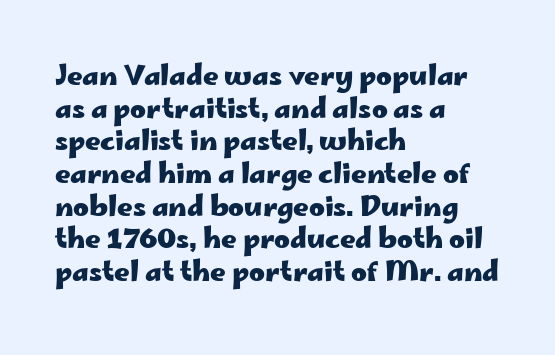
{"italic": "no", "bold": "yes", "underline": "no", "align": "left", "line_spacing_ratio": 1.21, "letter_spacing": "normal", "letter_spacing_em": 0.0, "glyph_px": 27}
